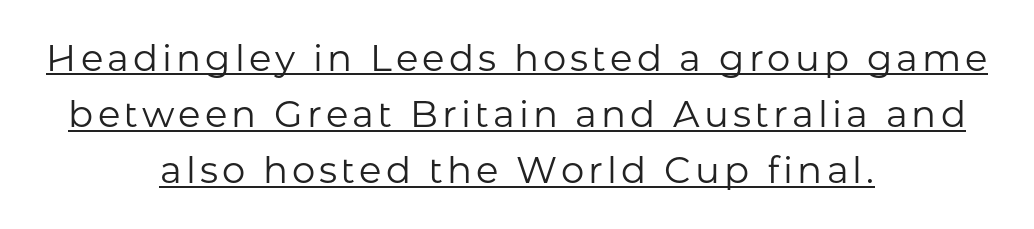
These characters rest on top of a visible drawn line. Each letter keeps its own natural width here, so spacing adapts to shape. A normal amount of white space separates one row of letters from the next. The strokes carry an ordinary text weight at most. This sample uses a sans-serif face.
